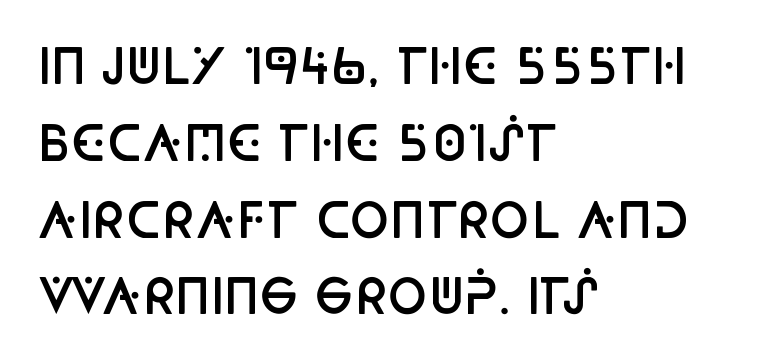
Q: Is the text bold? A: Semi-bold.
Q: Is the text italic (slanted)? A: No, it is upright.
Q: Is the typeface a serif or a sans-serif typeface? A: Sans-serif.
Q: Is the text underlined? A: No.
Q: How is the paragraph aligned? A: Left-aligned.
Q: Is the spacing between letters normal or unusually wide? A: Normal.
Q: Is the spacing between lines tight, normal or loose? A: Normal.
Q: Width (condensed, normal, or wide)? A: Condensed.
Q: Stroke contrast? A: Low.
Q: x-height? A: Large.
Q: Monospaced? A: No.
